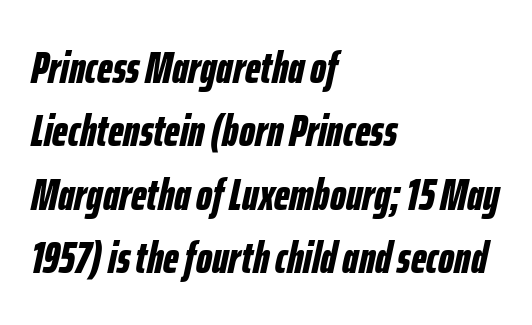
Q: Is the text bold? A: Yes.
Q: Is the text italic (slanted)? A: Yes, it leans right by about 12 degrees.
Q: Is the text underlined? A: No.
Q: How is the paragraph aligned? A: Left-aligned.
Q: Is the spacing between letters normal or unusually wide? A: Normal.
Q: Is the spacing between lines tight, normal or loose? A: Normal.
Q: Width (condensed, normal, or wide)? A: Condensed.
Q: Stroke contrast? A: Low.
Q: x-height? A: Medium.
Q: Monospaced? A: No.
